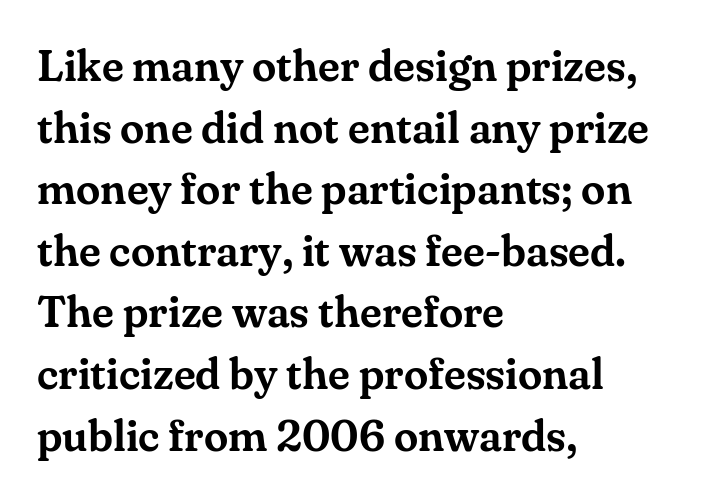
Q: Is the text italic (slanted)? A: No, it is upright.
Q: Is the typeface a serif or a sans-serif typeface? A: Serif.
Q: Is the text underlined? A: No.
Q: How is the paragraph aligned? A: Left-aligned.
Q: Is the spacing between letters normal or unusually wide? A: Normal.
Q: Is the spacing between lines tight, normal or loose? A: Normal.
Q: Width (condensed, normal, or wide)? A: Normal.
Q: Stroke contrast? A: Medium.
Q: x-height? A: Small.
Q: Monospaced? A: No.
